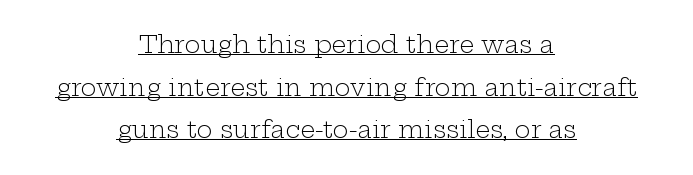
Q: Is the text bold? A: No.
Q: Is the text italic (slanted)? A: No, it is upright.
Q: Is the text underlined? A: Yes.
Q: How is the paragraph aligned? A: Centered.
Q: Is the spacing between letters normal or unusually wide? A: Normal.
